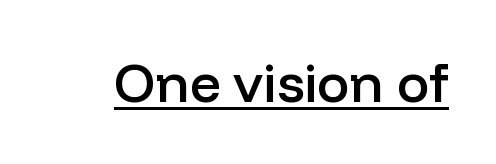
The letters are semibold — heavier than regular but short of a full bold. Every character sits straight up, as roman type does. The letters sit at their default tracking, neither squeezed nor spread. Examine the stroke ends and you'll find no serifs. Is there an underline? Yes — a line sits under the letters.
